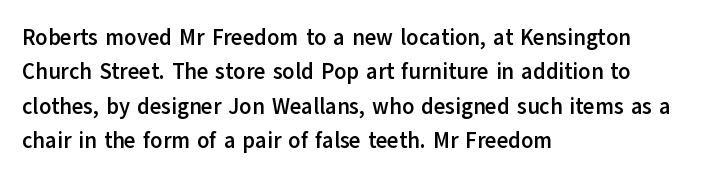
Upright lettering throughout. Just letters on the line, the space beneath them empty. The vertical gap from one line to the next is medium. Strong, thick strokes mark this as bold type. Short and long lines alike share a common starting point at left.
